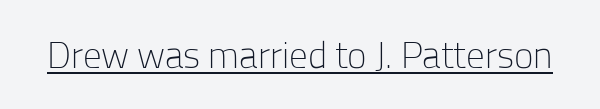
The passage shown is typed in a proportional face where columns would drift. Inter-character spacing is left at the font's built-in metrics. I'd call this a sans setting — the letters go barefoot. The letterforms sit at book weight or below. The letters stand straight up with perfectly vertical stems.
